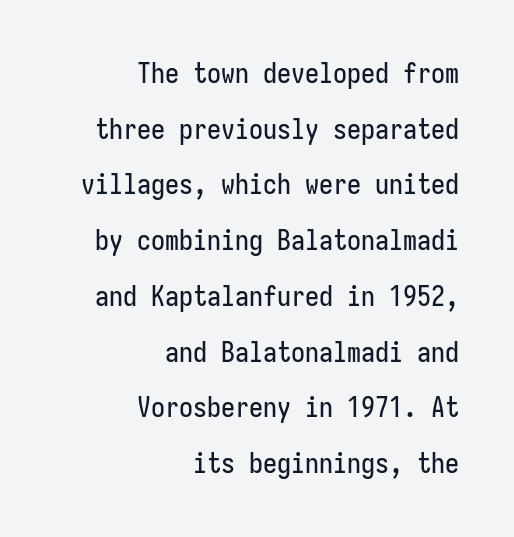
Q: Is the text italic (slanted)? A: No, it is upright.
Q: Is the typeface a serif or a sans-serif typeface? A: Sans-serif.
Q: Is the text underlined? A: No.
Q: How is the paragraph aligned? A: Right-aligned.
Q: Is the spacing between letters normal or unusually wide? A: Normal.
Q: Is the spacing between lines tight, normal or loose? A: Loose.
Q: Width (condensed, normal, or wide)? A: Condensed.
Q: Stroke contrast? A: Low.
Q: x-height? A: Medium.
